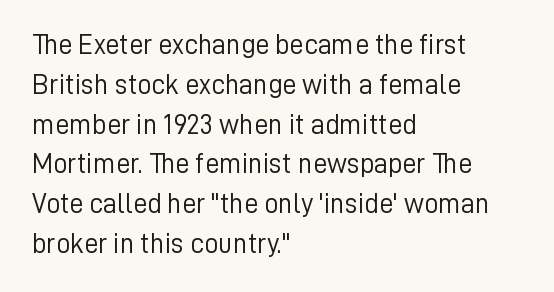
Upright lettering throughout. Compared with a centered layout, this one pins lines to the left instead. The line texture is even and compact thanks to regular tracking. Look at the bottom of the vertical strokes: they stop flat, with no serifs. The face used here is proportionally spaced, like ordinary book or web type. Summary of weight: not heavy and not bold.
